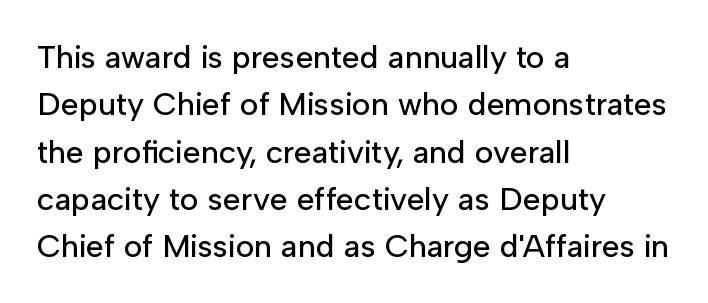
{"serif": "no", "italic": "no", "width": "normal", "stroke_contrast": "low", "x_height": "medium", "monospaced": "no", "underline": "no", "align": "left", "line_spacing": "normal", "line_spacing_ratio": 1.48, "letter_spacing": "normal", "letter_spacing_em": 0.0, "glyph_px": 32}
